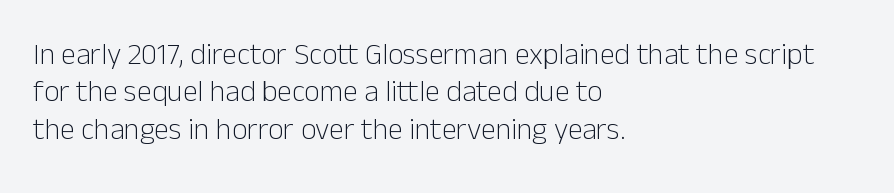
No extra tracking has been applied to these lines. The rendering uses a moderate line-height, typical for paragraphs. The space directly below the letters is spotless. Looks like regular typesetting: each glyph gets only the width it needs.
